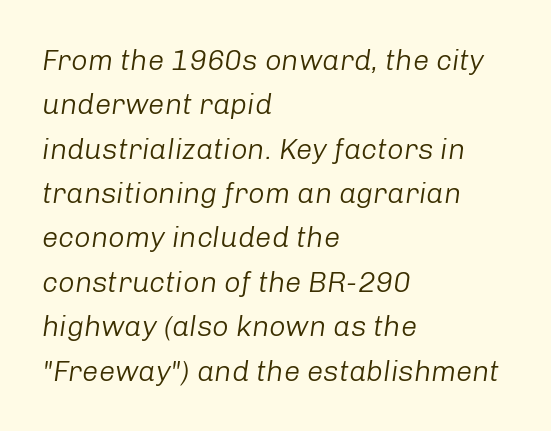
The image shows 29 px light type, italic (leaning right); set left-aligned, normal line spacing (1.53x), normal letter spacing, not underlined; low stroke contrast and a medium x-height.
